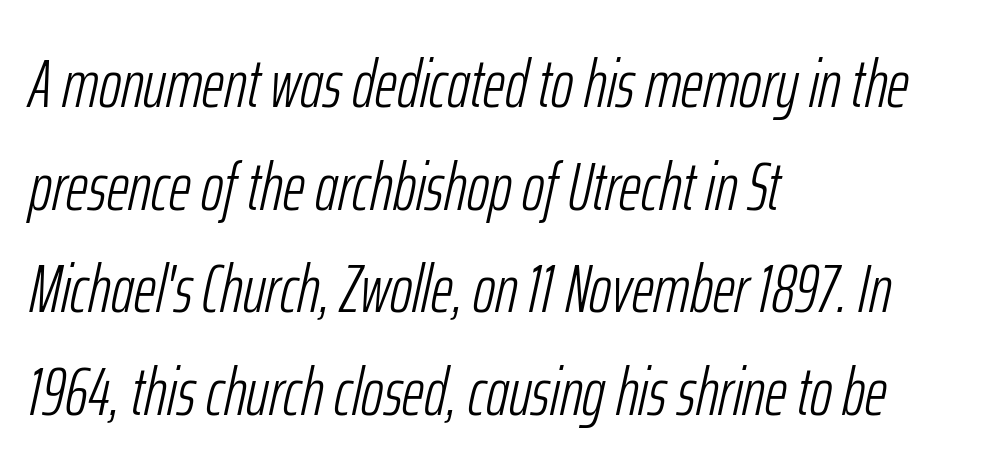
The image shows 68 px light, condensed type, italic (leaning right); set left-aligned, normal line spacing (1.51x), normal letter spacing, not underlined; low stroke contrast and a medium x-height.
